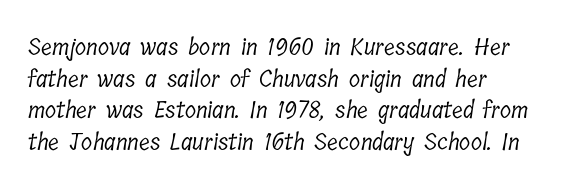
Nothing heavy about these letters — not bold at all. You could call the tracking neutral — neither tight nor loose. Is there much room between lines? A standard amount, neither cramped nor airy. Horizontally, the lines are justified to the leading edge only.
